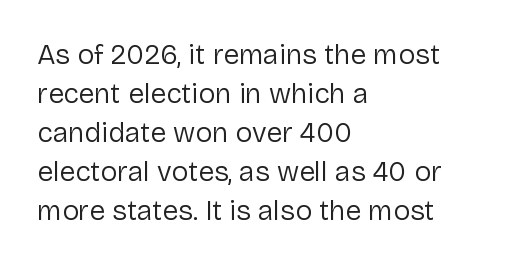
Q: Is the text bold? A: No.
Q: Is the text italic (slanted)? A: No, it is upright.
Q: Is the typeface a serif or a sans-serif typeface? A: Sans-serif.
Q: Is the text underlined? A: No.
Q: How is the paragraph aligned? A: Left-aligned.
Q: Is the spacing between letters normal or unusually wide? A: Normal.
Q: Is the spacing between lines tight, normal or loose? A: Normal.
Q: Width (condensed, normal, or wide)? A: Normal.
Q: Stroke contrast? A: Low.
Q: x-height? A: Medium.
Q: Monospaced? A: No.
